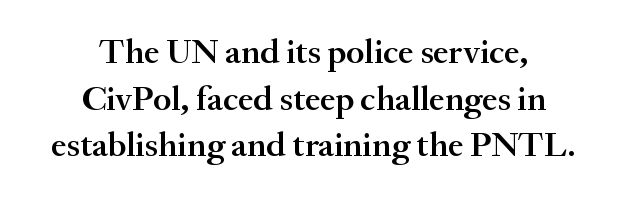
The image shows 35 px semibold serif type, upright; set centered, normal line spacing (1.33x), normal letter spacing, not underlined; medium stroke contrast and a small x-height.
